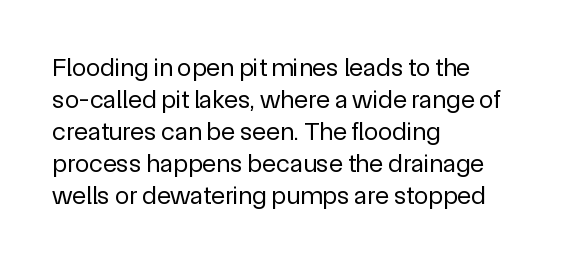
The image shows 26 px text type, upright; set left-aligned, line spacing 1.23x, normal letter spacing, not underlined.
